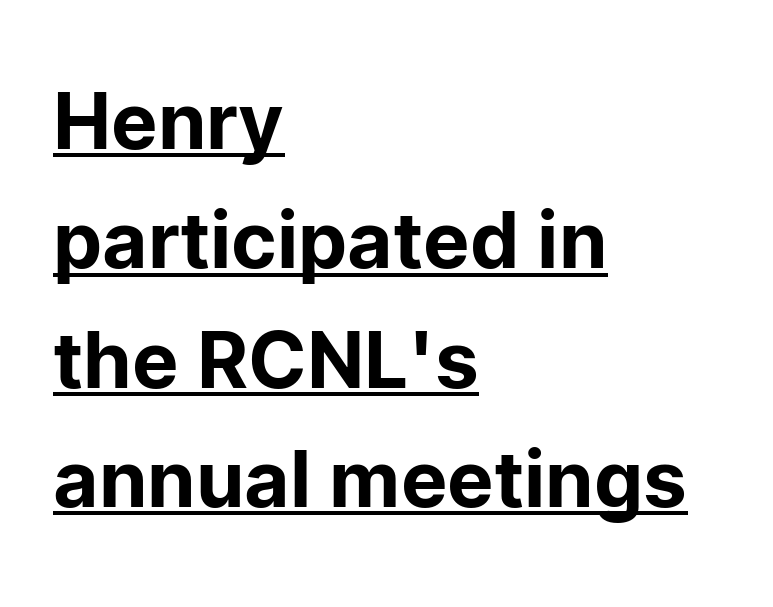
This sample uses a sans-serif face. The face used here is rendered with its standard letterfit. The rendered words wear a rule along their underside. Italic? Not at all — the glyphs are vertical. Summary of vertical rhythm: regular, with standard interline spacing.
